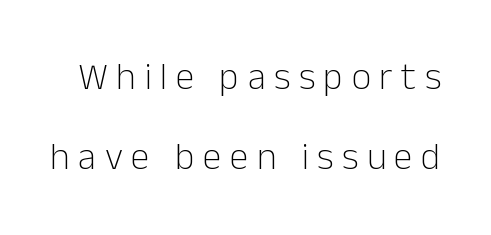
The image shows 38 px light sans-serif type, upright; set loose line spacing (2.11x), unusually wide letter spacing (+0.22 em), not underlined; low stroke contrast and a medium x-height.
